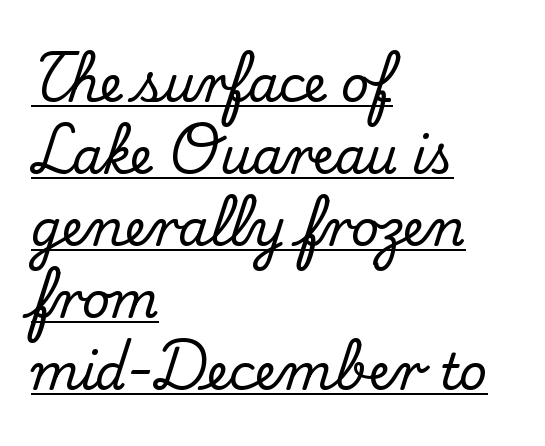
The image shows 49 px serif type; set left-aligned, normal line spacing (1.47x), normal letter spacing, underlined; medium stroke contrast and a small x-height.
